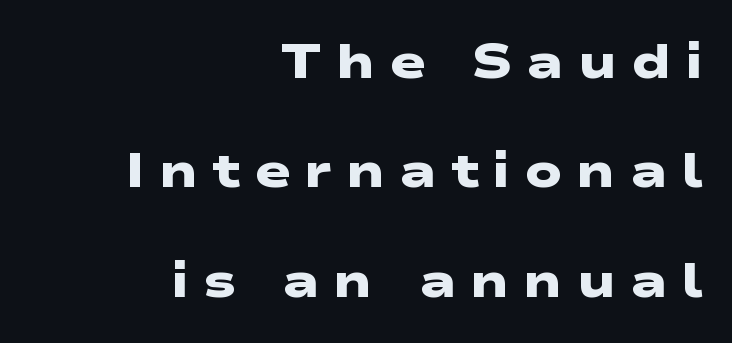
Letter spacing: wide. Is the block centered? No — it sits flush against the right margin. Rule under the text: the space is simply empty. The designer went with a sans here, leaving each stem footless.
